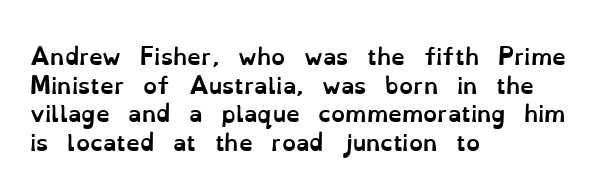
Q: Is the text bold? A: Yes.
Q: Is the text italic (slanted)? A: No, it is upright.
Q: Is the text underlined? A: No.
Q: How is the paragraph aligned? A: Left-aligned.
Q: Is the spacing between letters normal or unusually wide? A: Normal.
Q: Is the spacing between lines tight, normal or loose? A: Normal.
